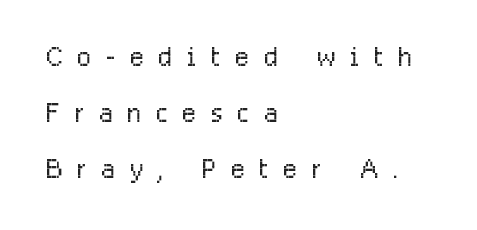
Q: Is the text bold? A: No.
Q: Is the text italic (slanted)? A: No, it is upright.
Q: Is the typeface a serif or a sans-serif typeface? A: Sans-serif.
Q: Is the text underlined? A: No.
Q: How is the paragraph aligned? A: Left-aligned.
Q: Is the spacing between letters normal or unusually wide? A: Unusually wide.
Q: Is the spacing between lines tight, normal or loose? A: Normal.
Q: Width (condensed, normal, or wide)? A: Condensed.
Q: Stroke contrast? A: Low.
Q: x-height? A: Medium.
Q: Monospaced? A: No.
